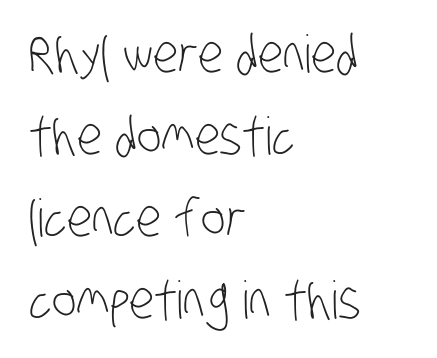
Left-aligned paragraph, ragged on the right. Whoever set this chose a conventional vertical rhythm. Compared with a typical body face, this is equally light or lighter still. Words appear dense and cohesive because spacing is normal. Are there feet on the stems? There aren't — it's a sans.
